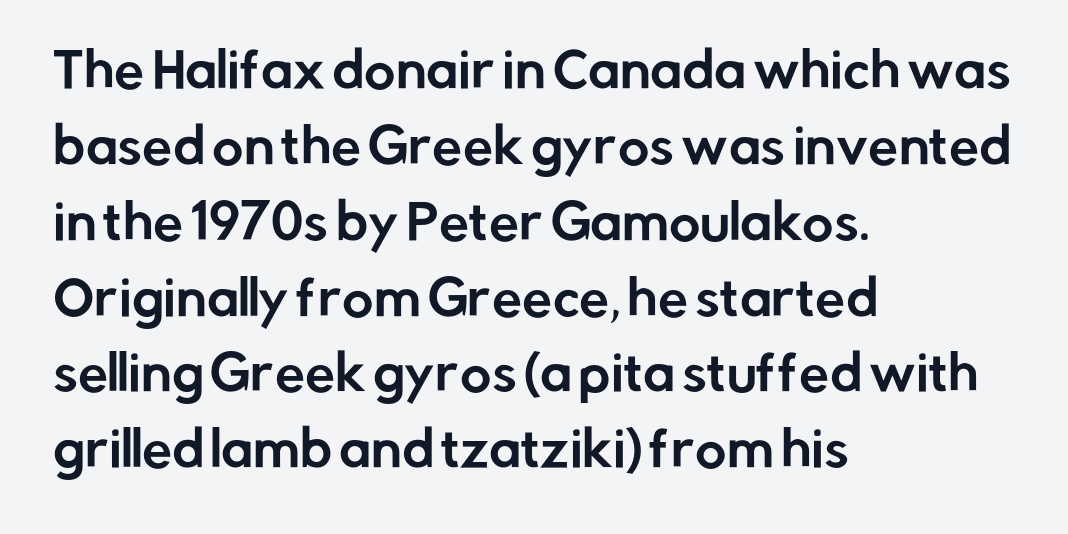
The image shows 48 px sans-serif type, upright; set left-aligned, normal line spacing (1.58x), normal letter spacing, not underlined; low stroke contrast and a medium x-height.
